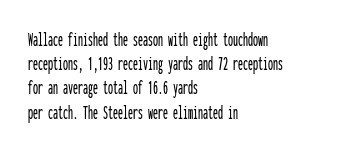
{"italic": "no", "underline": "no", "align": "left", "line_spacing_ratio": 1.21, "letter_spacing": "normal", "letter_spacing_em": 0.0, "glyph_px": 20}
